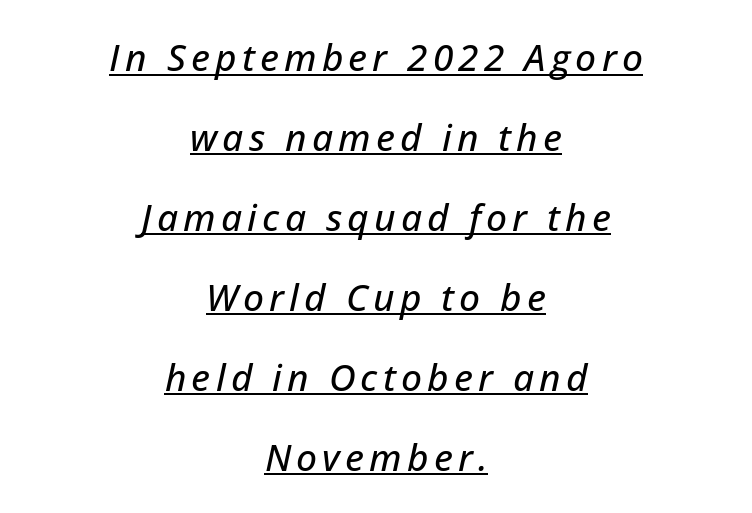
{"italic": "yes", "lean": "right", "slant_degrees": 12, "width": "normal", "stroke_contrast": "low", "x_height": "medium", "monospaced": "no", "underline": "yes", "align": "center", "line_spacing": "loose", "line_spacing_ratio": 2.16, "glyph_px": 37}
